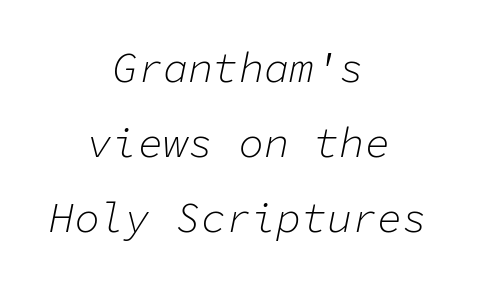
The image shows 42 px light type, italic (leaning right), monospaced; set centered, line spacing 1.78x, normal letter spacing, not underlined; low stroke contrast and a medium x-height.
